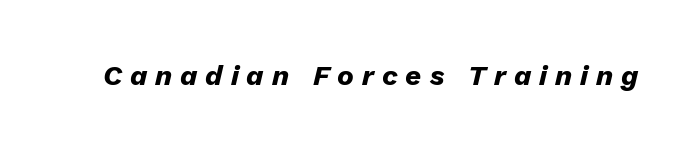
Q: Is the text bold? A: Yes.
Q: Is the text italic (slanted)? A: Yes, it leans right by about 13 degrees.
Q: Is the text underlined? A: No.
Q: Is the spacing between letters normal or unusually wide? A: Unusually wide.
Q: Width (condensed, normal, or wide)? A: Normal.
Q: Stroke contrast? A: Low.
Q: x-height? A: Medium.
Q: Monospaced? A: No.
